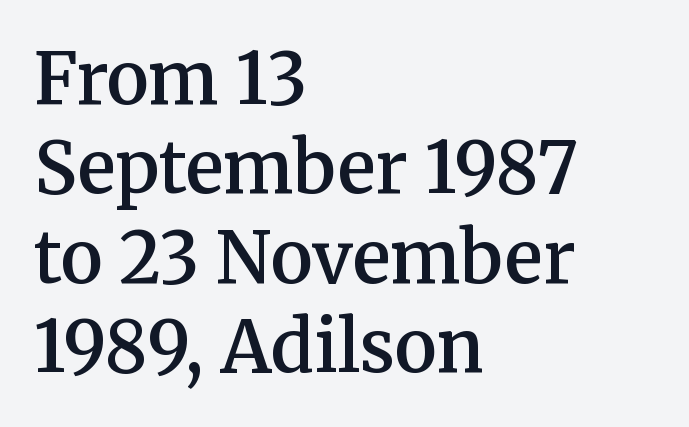
Q: Is the text bold? A: Semi-bold.
Q: Is the text italic (slanted)? A: No, it is upright.
Q: Is the typeface a serif or a sans-serif typeface? A: Serif.
Q: Is the text underlined? A: No.
Q: How is the paragraph aligned? A: Left-aligned.
Q: Is the spacing between letters normal or unusually wide? A: Normal.
Q: Is the spacing between lines tight, normal or loose? A: Normal.
Q: Width (condensed, normal, or wide)? A: Normal.
Q: Stroke contrast? A: Medium.
Q: x-height? A: Medium.
Q: Monospaced? A: No.
